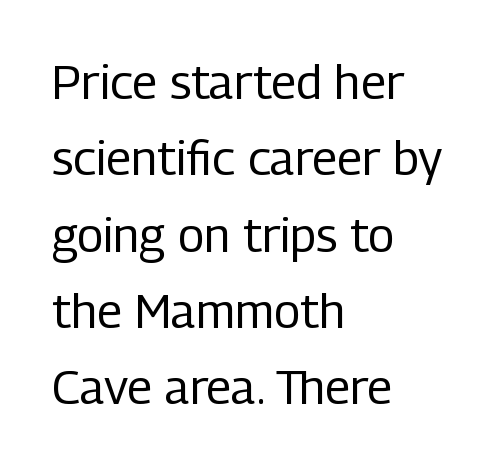
{"serif": "no", "italic": "no", "bold": "no", "weight": "regular", "width": "condensed", "stroke_contrast": "low", "x_height": "medium", "monospaced": "no", "underline": "no", "align": "left", "line_spacing": "normal", "line_spacing_ratio": 1.59, "letter_spacing": "normal", "letter_spacing_em": 0.0, "glyph_px": 48}
